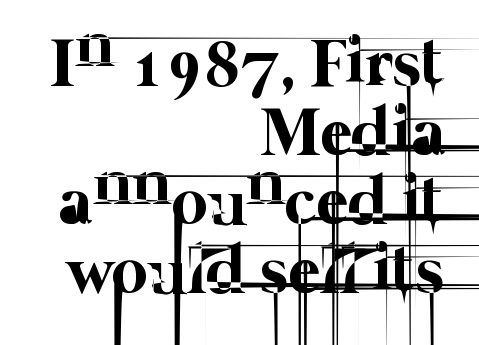
Line spacing here is tight. Tracking here is standard; glyphs follow each other at the usual distance. The setting favours the right margin, as signatures and pull-quotes sometimes do. The font is comparable to plain body text, perhaps lighter. Honestly, there is no underline to notice here at all. You could not count columns in this text — the font is proportionally spaced.
